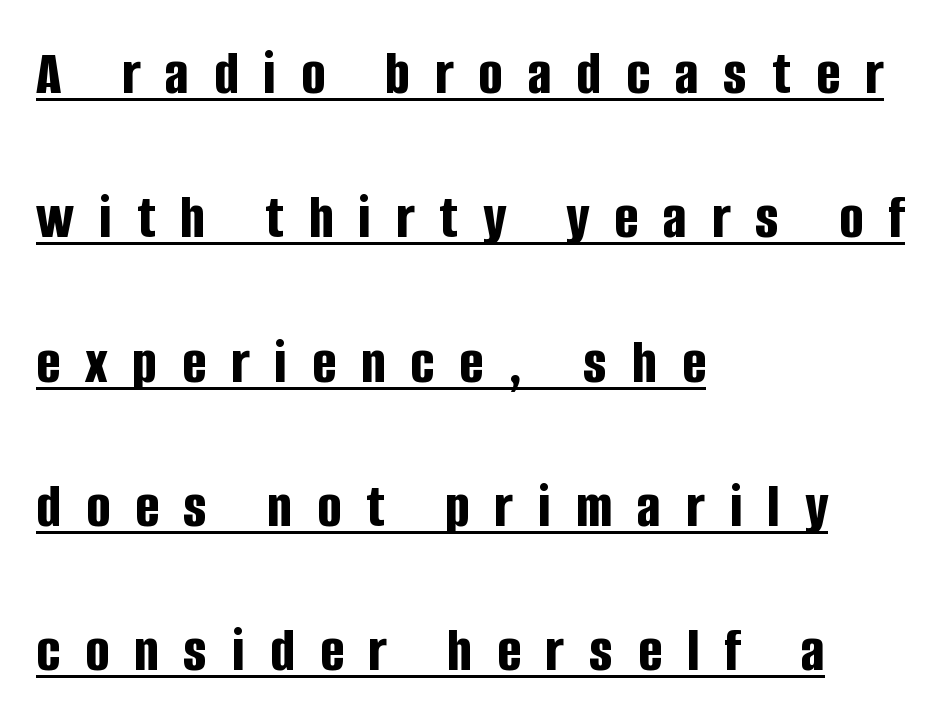
What kind of face is this? One without serifs — a sans. How heavy is the stroke? Heavy — this is a bold. The leading is generous, giving the passage an open texture. The gaps between neighbouring characters are conspicuously large. In designer terms, the underline attribute is active on this setting.
